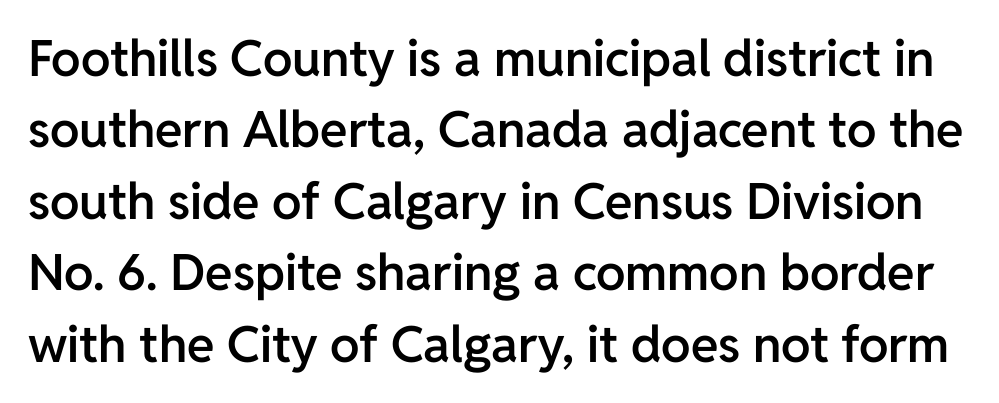
No italicization has been applied; the sample stays upright. If you measured baseline to baseline, you'd find a middling distance. Nothing sits at the stroke ends, so this counts as sans-serif. Is this a fixed-width face? No — the glyphs have proportional, varying widths.
